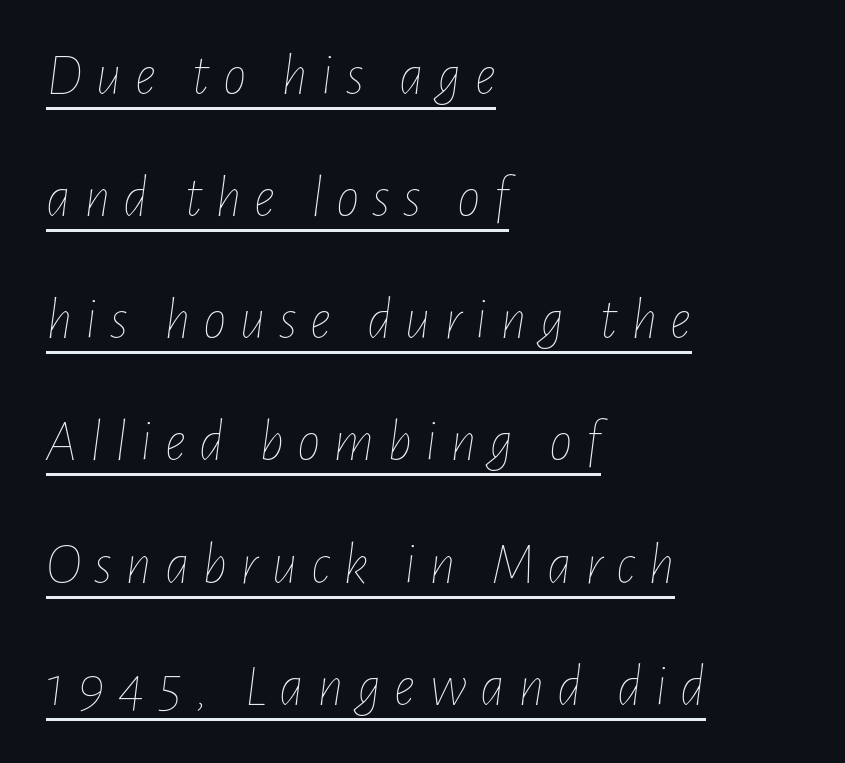
The tracking reads as deliberately expanded to a designer's eye. The passage shown is typed in a proportional face where columns would drift. Stems here are at most as thick as an everyday book face. Vertically, the passage feels expansive, rows floating well apart. Italic: yes, the glyphs are oblique. Casual observation: everything's shoved over to the left.
